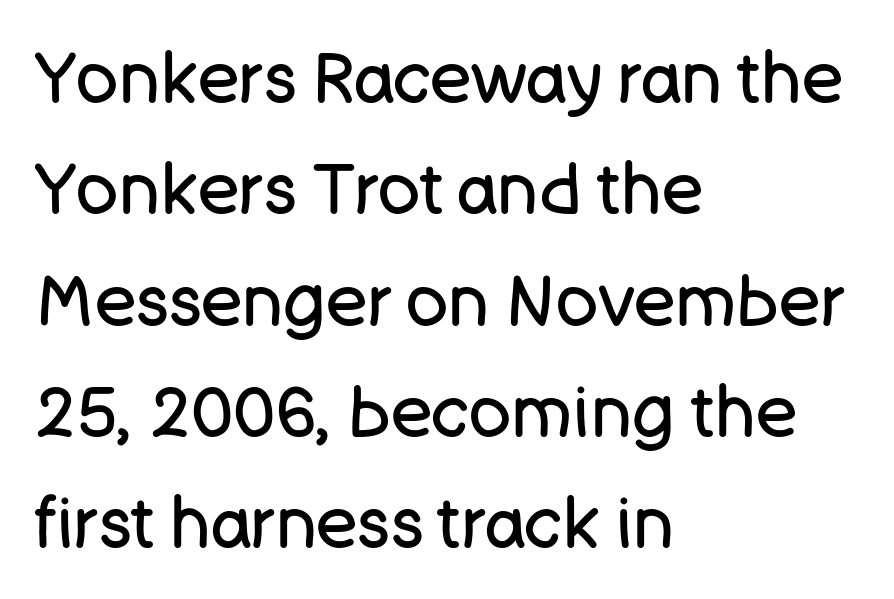
Q: Is the text bold? A: No.
Q: Is the text italic (slanted)? A: No, it is upright.
Q: Is the typeface a serif or a sans-serif typeface? A: Sans-serif.
Q: Is the text underlined? A: No.
Q: How is the paragraph aligned? A: Left-aligned.
Q: Is the spacing between letters normal or unusually wide? A: Normal.
Q: Is the spacing between lines tight, normal or loose? A: Normal.
Q: Width (condensed, normal, or wide)? A: Normal.
Q: Stroke contrast? A: Low.
Q: x-height? A: Large.
Q: Monospaced? A: No.
